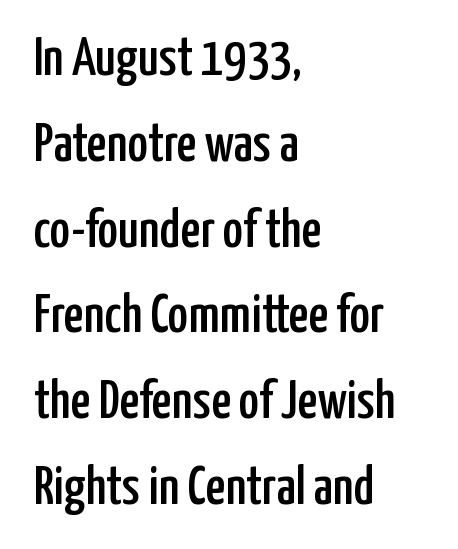
Does extra space separate the letters? No, they use regular spacing. This is sans-serif lettering, the kind often seen on screens and signage. In terms of leading, this rendering sits right in the middle. Here the designer chose a conventional face with non-uniform glyph widths. The type sits square on the baseline with zero lean.
